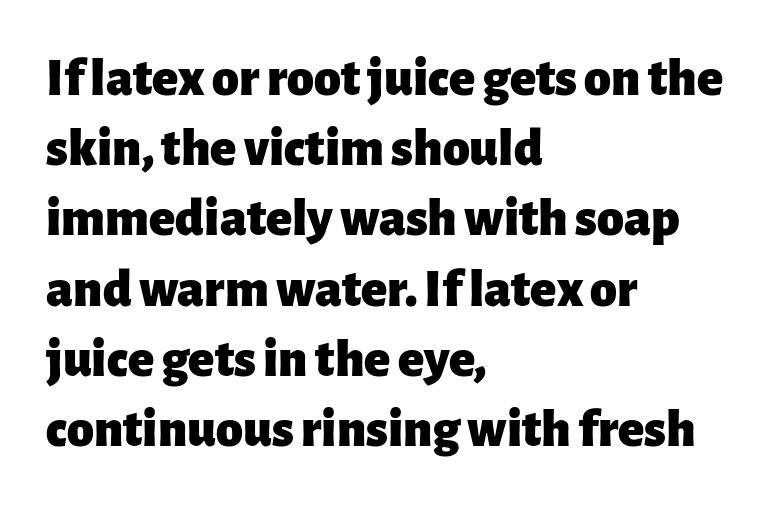
The image shows 54 px heavy sans-serif type, upright; set left-aligned, normal line spacing (1.3x), normal letter spacing, not underlined; low stroke contrast and a medium x-height.
